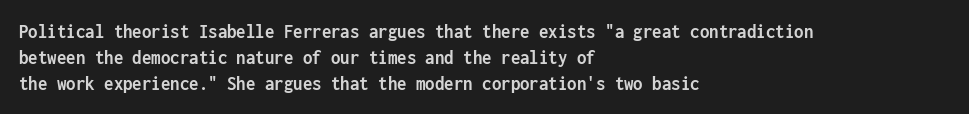
{"italic": "no", "bold": "yes", "underline": "no", "align": "left", "line_spacing": "normal", "line_spacing_ratio": 1.25, "letter_spacing": "normal", "letter_spacing_em": 0.0, "glyph_px": 21}
